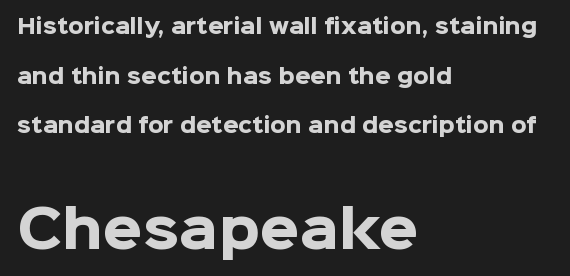
A typesetter would call this zero additional tracking. Does the bottom block carry the larger type? Yes, it does. Every letter is thick-stroked: bold, no question. The passage shown stacks its lines with a broad gap. Unmarked baselines from the first word to the last.
